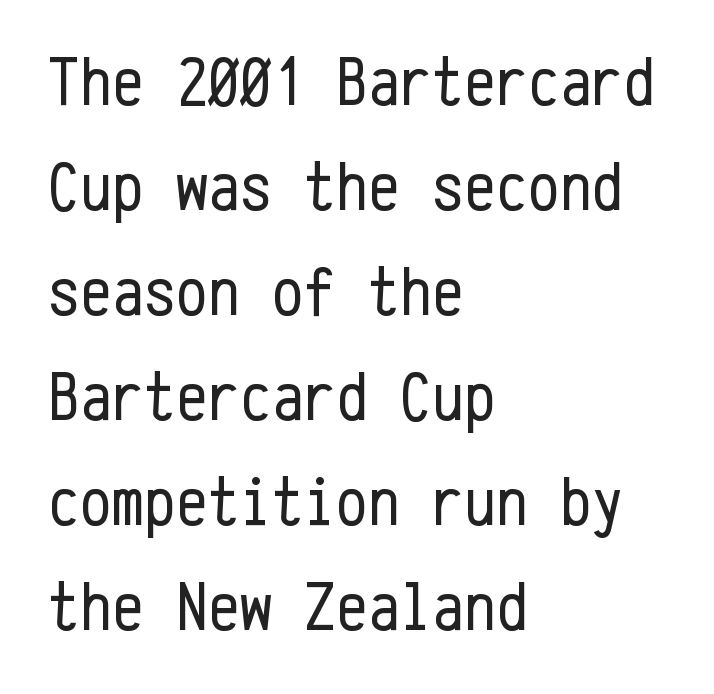
Compared with a centered layout, this one pins lines to the left instead. The letters sit at their default tracking, neither squeezed nor spread. This sample has the even, mechanical cadence of fixed-width lettering. A typesetter would label this face a sans. Check under the words: just untouched page. The designer left line spacing at the default.
